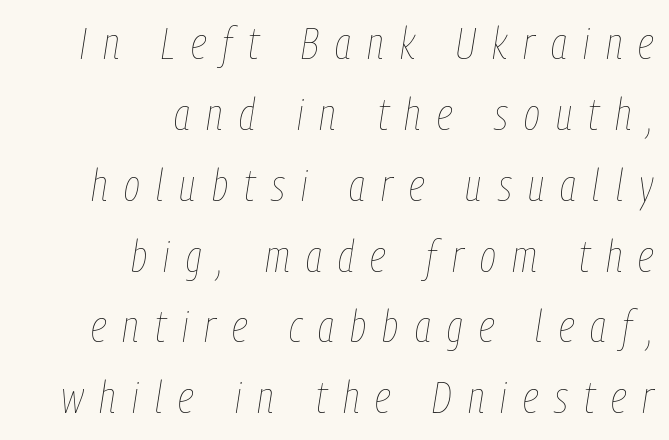
Q: Is the text bold? A: No.
Q: Is the text italic (slanted)? A: Yes, it leans right by about 9 degrees.
Q: Is the text underlined? A: No.
Q: How is the paragraph aligned? A: Right-aligned.
Q: Is the spacing between letters normal or unusually wide? A: Unusually wide.
Q: Is the spacing between lines tight, normal or loose? A: Normal.
Q: Width (condensed, normal, or wide)? A: Condensed.
Q: Stroke contrast? A: Low.
Q: x-height? A: Medium.
Q: Monospaced? A: No.
